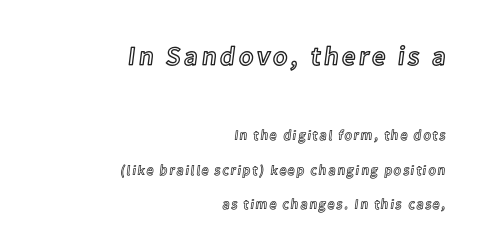
Teacher's note: observe the even right margin — that is flush-right alignment. This layout puts the oversized block above and the modest block below. Reading down the column, the eye jumps a long way to each next line.
